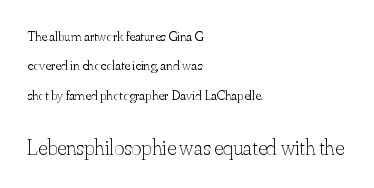
{"italic": "no", "bold": "no", "underline": "no", "align": "left", "line_spacing": "loose", "line_spacing_ratio": 2.1, "letter_spacing": "normal", "letter_spacing_em": 0.0, "larger_block": "second", "size_ratio": 1.57, "glyph_px": 22}
